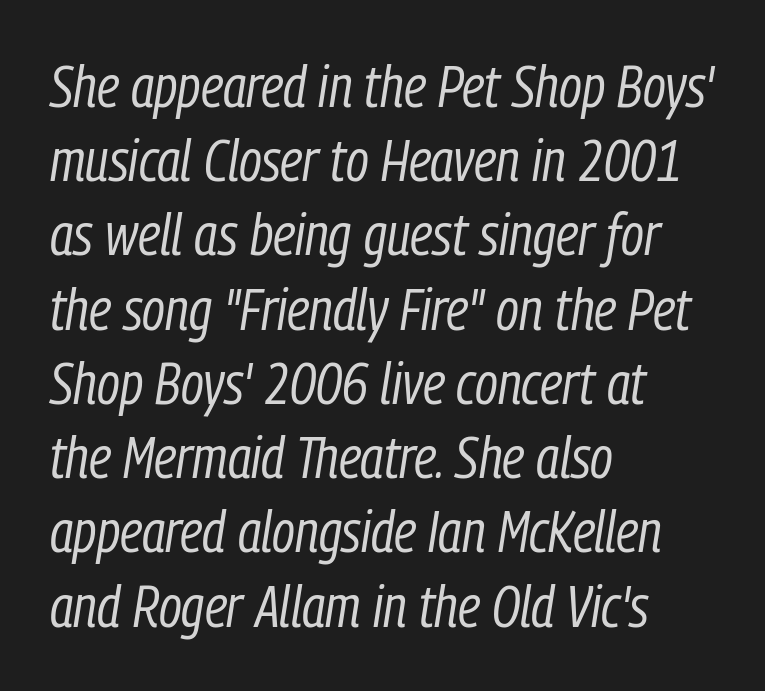
Q: Is the text bold? A: No.
Q: Is the text italic (slanted)? A: Yes, it leans right by about 9 degrees.
Q: Is the text underlined? A: No.
Q: How is the paragraph aligned? A: Left-aligned.
Q: Is the spacing between letters normal or unusually wide? A: Normal.
Q: Is the spacing between lines tight, normal or loose? A: Normal.
Q: Width (condensed, normal, or wide)? A: Condensed.
Q: Stroke contrast? A: Low.
Q: x-height? A: Medium.
Q: Monospaced? A: No.
